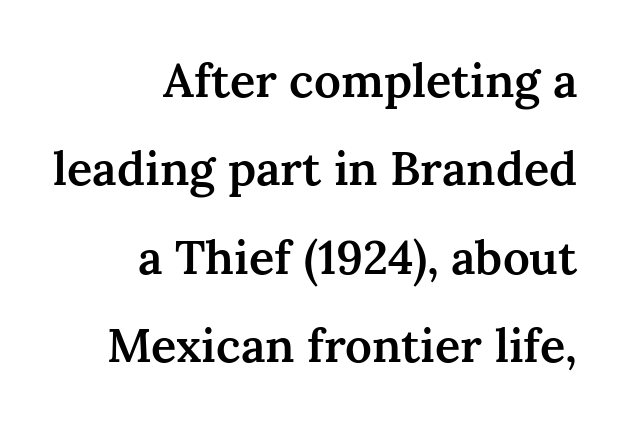
{"serif": "yes", "italic": "no", "bold": "semi", "weight": "semibold", "width": "normal", "stroke_contrast": "medium", "x_height": "medium", "monospaced": "no", "underline": "no", "align": "right", "line_spacing_ratio": 1.88, "letter_spacing": "normal", "letter_spacing_em": 0.0, "glyph_px": 47}
